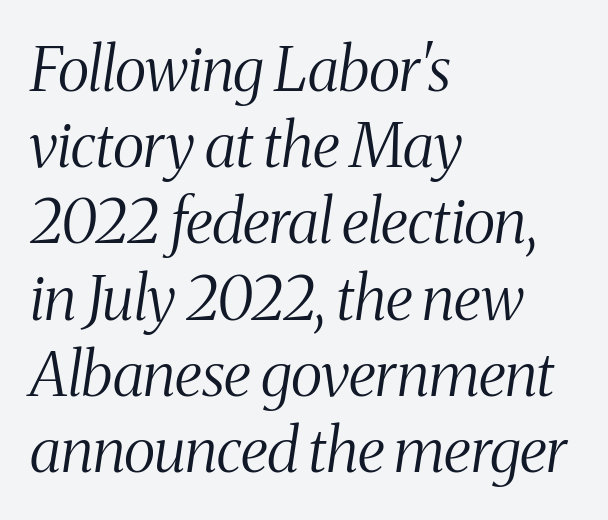
These lines keep a tight, regular rhythm from letter to letter. Horizontally, the lines are justified to the leading edge only. Each stroke keeps to a modest, everyday thickness or less. Notice how the stems are inclined rather than vertical — that's the hallmark of italics. The string is rendered with underlining switched off. You can tell from the footed stems that serif type was used.
